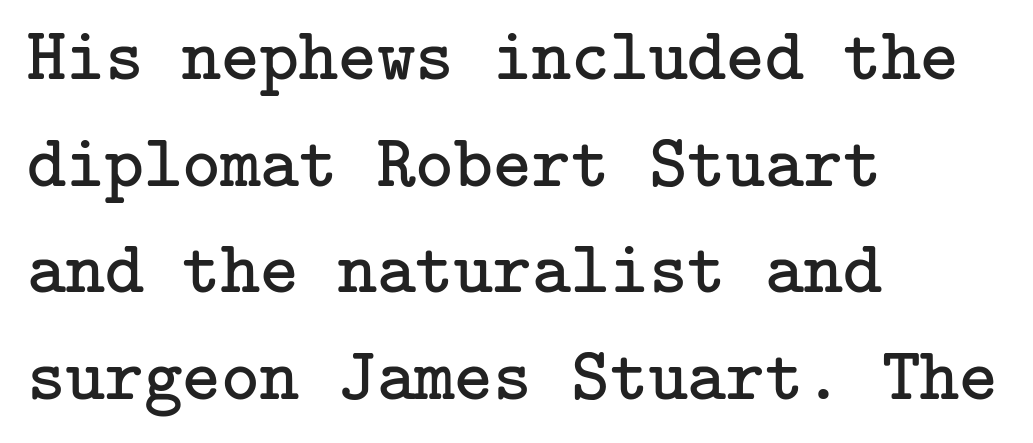
The image shows 74 px regular-weight serif type, upright; set left-aligned, normal line spacing (1.44x), normal letter spacing, not underlined; low stroke contrast and a medium x-height.
